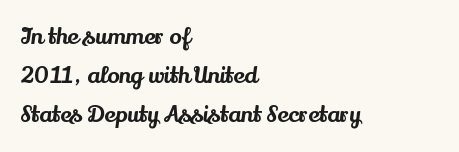
Does extra space separate the letters? No, they use regular spacing. The words here are not underlined. Each line starts at the same left margin while the right side varies. The space between consecutive lines is moderate.
